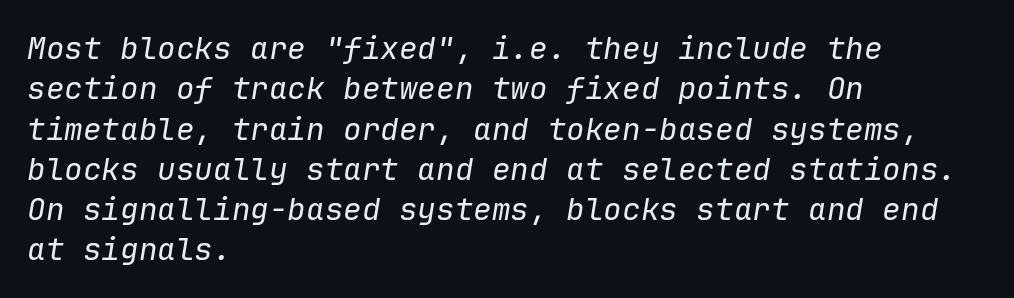
{"italic": "yes", "lean": "right", "slant_degrees": 9, "bold": "no", "weight": "regular", "width": "normal", "stroke_contrast": "low", "x_height": "medium", "monospaced": "yes", "underline": "no", "align": "left", "line_spacing": "normal", "line_spacing_ratio": 1.3, "letter_spacing": "normal", "letter_spacing_em": 0.0, "glyph_px": 31}
